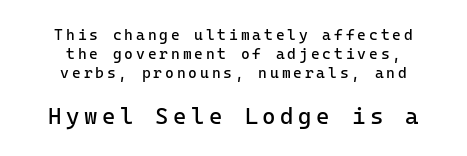
The image shows 23 px text type, upright; set centered, normal line spacing (1.28x), not underlined; the second (bottom) block is 1.53x larger.
